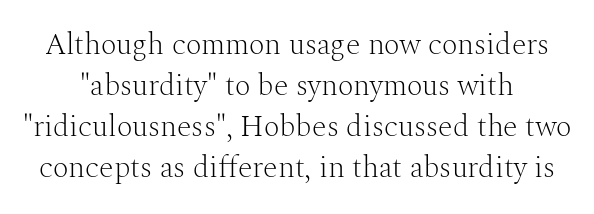
The rendering uses a moderate line-height, typical for paragraphs. Every character sits straight up, as roman type does. These lines keep a tight, regular rhythm from letter to letter. Here the designer chose a conventional face with non-uniform glyph widths. Classification — serif. Quick note: underline off.
